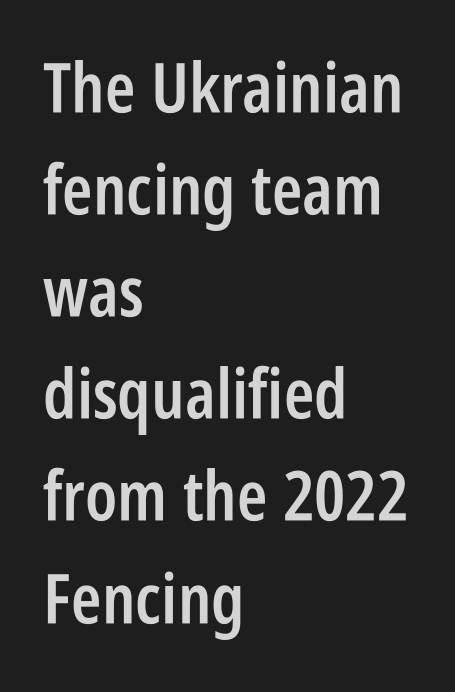
{"serif": "no", "italic": "no", "bold": "semi", "weight": "semibold", "width": "condensed", "stroke_contrast": "low", "x_height": "large", "monospaced": "no", "underline": "no", "align": "left", "line_spacing": "normal", "line_spacing_ratio": 1.48, "letter_spacing": "normal", "letter_spacing_em": 0.0, "glyph_px": 69}
